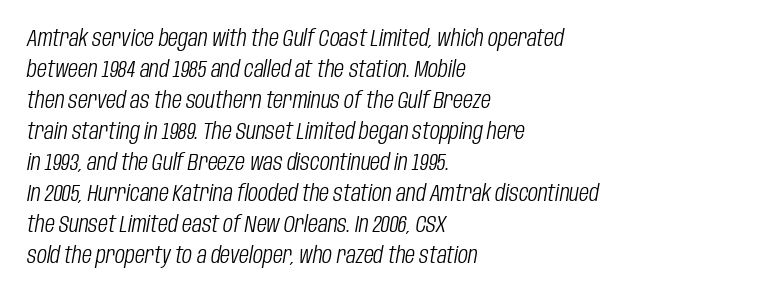
Q: Is the text bold? A: No.
Q: Is the text italic (slanted)? A: Yes, it leans right by about 10 degrees.
Q: Is the text underlined? A: No.
Q: How is the paragraph aligned? A: Left-aligned.
Q: Is the spacing between letters normal or unusually wide? A: Normal.
Q: Is the spacing between lines tight, normal or loose? A: Normal.
